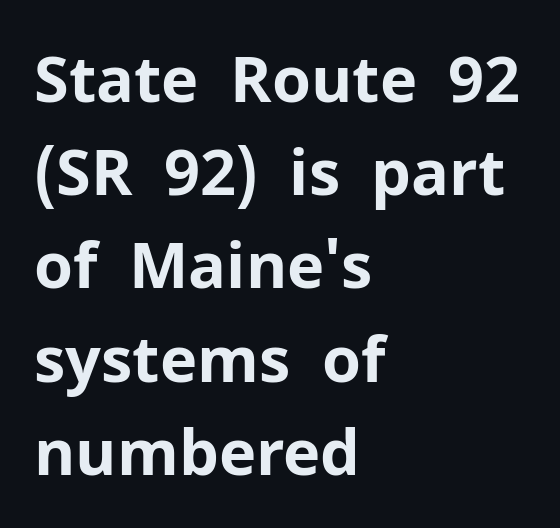
The image shows 63 px bold sans-serif type, upright; set left-aligned, normal line spacing (1.48x), normal letter spacing, not underlined; low stroke contrast and a medium x-height.
